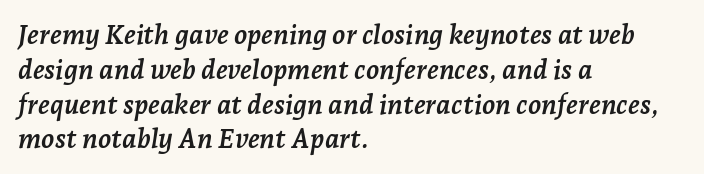
{"italic": "yes", "lean": "right", "slant_degrees": 7, "bold": "yes", "underline": "no", "align": "left", "line_spacing": "normal", "line_spacing_ratio": 1.29, "letter_spacing": "normal", "letter_spacing_em": 0.0, "glyph_px": 27}
